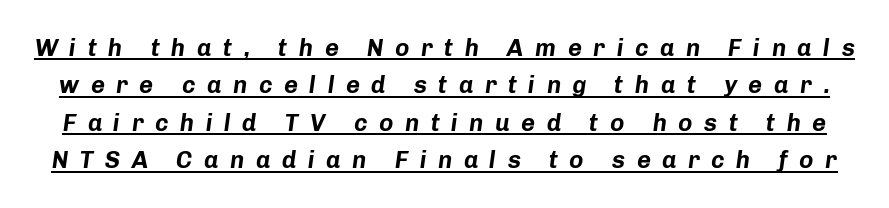
Notice how thick the strokes are: this is what a full bold looks like. Italic: yes, the glyphs are oblique. Successive baselines arrive at the customary interval. Does extra space separate the letters? Yes, quite a lot of it. The passage shown is underscored from start to finish.
